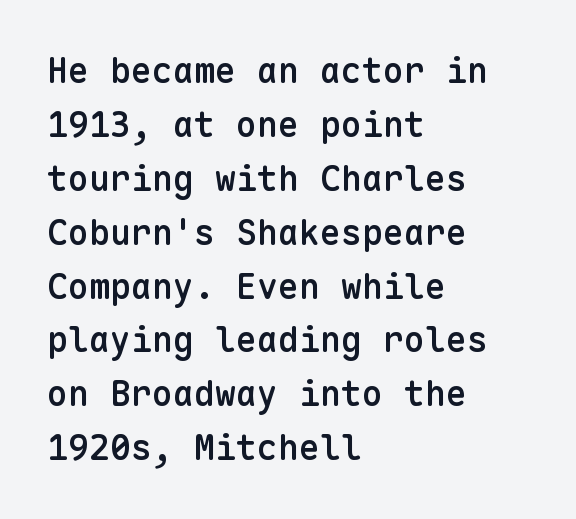
{"serif": "no", "italic": "no", "bold": "semi", "weight": "semibold", "width": "normal", "stroke_contrast": "low", "x_height": "medium", "monospaced": "yes", "underline": "no", "align": "left", "line_spacing": "normal", "line_spacing_ratio": 1.54, "letter_spacing": "normal", "letter_spacing_em": 0.0, "glyph_px": 35}
